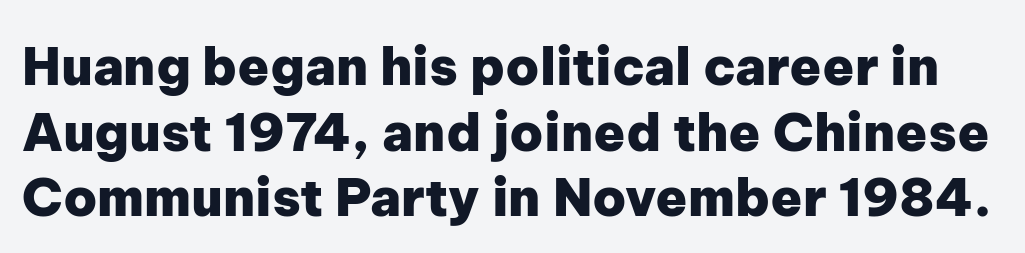
The line-height multiplier appears to be the usual default. Ascenders rise straight up at ninety degrees. How are the letters spaced? Ordinarily, with no added tracking. Beneath every word, the page is bare.
